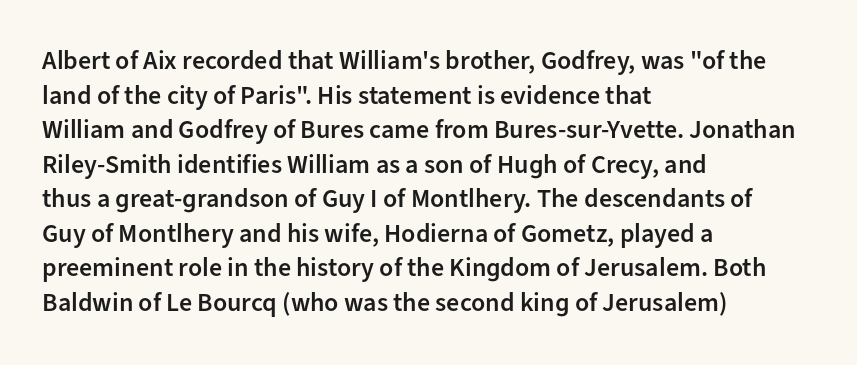
The glyphs have the mass of a demibold cut, below bold. Is the letter spacing exaggerated? No — it looks like the ordinary default. Which margin do the lines hug? The left one — the right edge is uneven. The rows are spaced the way most documents space them. Style check: upright. Has an underline been added? It has not.
